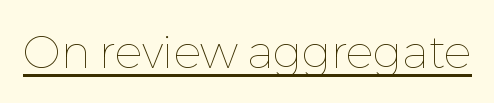
{"italic": "no", "bold": "no", "weight": "thin", "width": "normal", "stroke_contrast": "low", "x_height": "medium", "monospaced": "no", "underline": "yes", "letter_spacing": "normal", "letter_spacing_em": 0.0, "glyph_px": 46}
